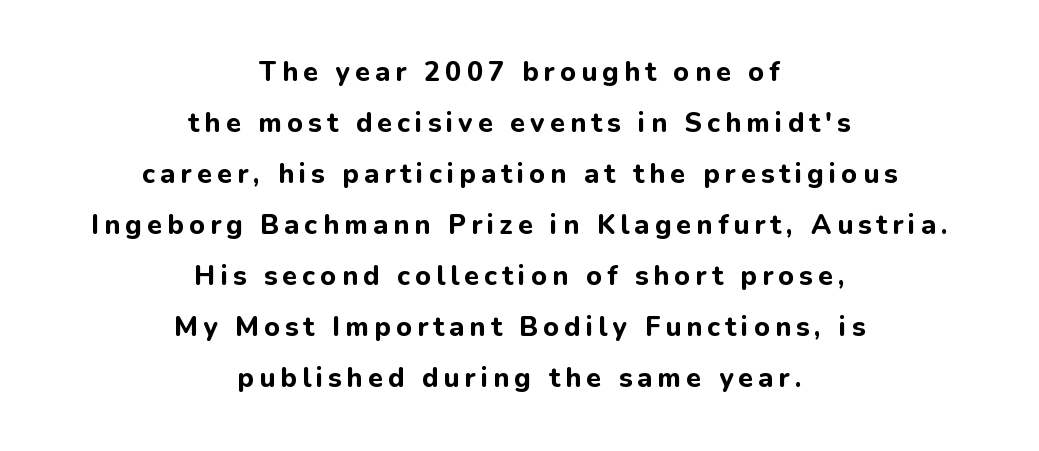
Q: Is the text bold? A: Yes.
Q: Is the text italic (slanted)? A: No, it is upright.
Q: Is the text underlined? A: No.
Q: How is the paragraph aligned? A: Centered.
